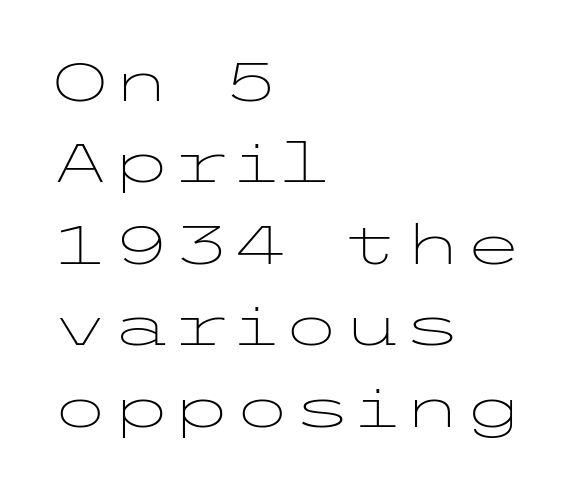
{"serif": "no", "italic": "no", "bold": "no", "weight": "light", "width": "wide", "stroke_contrast": "low", "x_height": "medium", "underline": "no", "align": "left", "line_spacing": "normal", "line_spacing_ratio": 1.48, "letter_spacing": "normal", "letter_spacing_em": 0.0, "glyph_px": 55}
